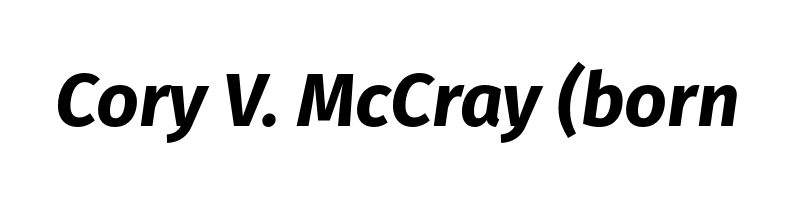
These lines are rendered in a variable-pitch font. Underlining? Definitely not there. Spacing between characters is what you'd get straight out of the box. In terms of weight, the rendering is a true, heavy bold. Designer's note — italics engaged.
